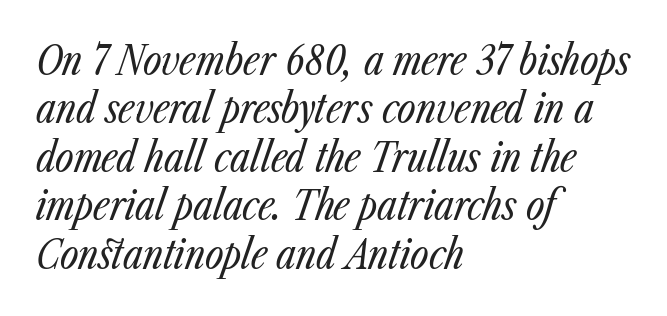
{"italic": "yes", "lean": "right", "slant_degrees": 23, "bold": "no", "weight": "regular", "width": "condensed", "stroke_contrast": "low", "x_height": "medium", "monospaced": "no", "underline": "no", "align": "left", "line_spacing_ratio": 1.21, "letter_spacing": "normal", "letter_spacing_em": 0.0, "glyph_px": 40}
